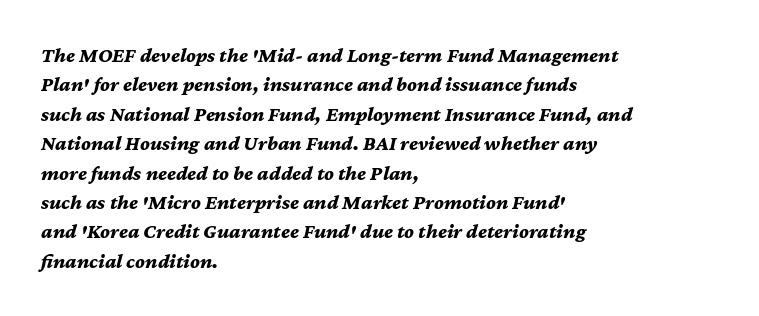
Q: Is the text bold? A: Yes.
Q: Is the text italic (slanted)? A: Yes, it leans right by about 12 degrees.
Q: Is the text underlined? A: No.
Q: How is the paragraph aligned? A: Left-aligned.
Q: Is the spacing between letters normal or unusually wide? A: Normal.
Q: Is the spacing between lines tight, normal or loose? A: Normal.
